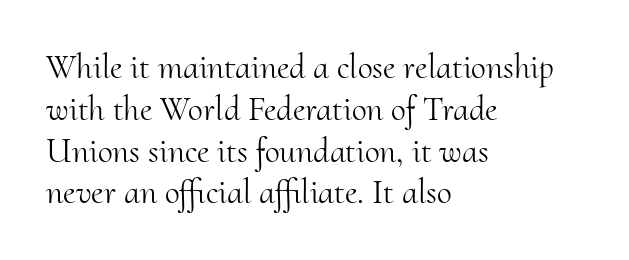
{"serif": "yes", "italic": "no", "bold": "no", "weight": "light", "width": "normal", "stroke_contrast": "medium", "x_height": "small", "monospaced": "no", "underline": "no", "align": "left", "line_spacing_ratio": 1.23, "letter_spacing": "normal", "letter_spacing_em": 0.0, "glyph_px": 34}
